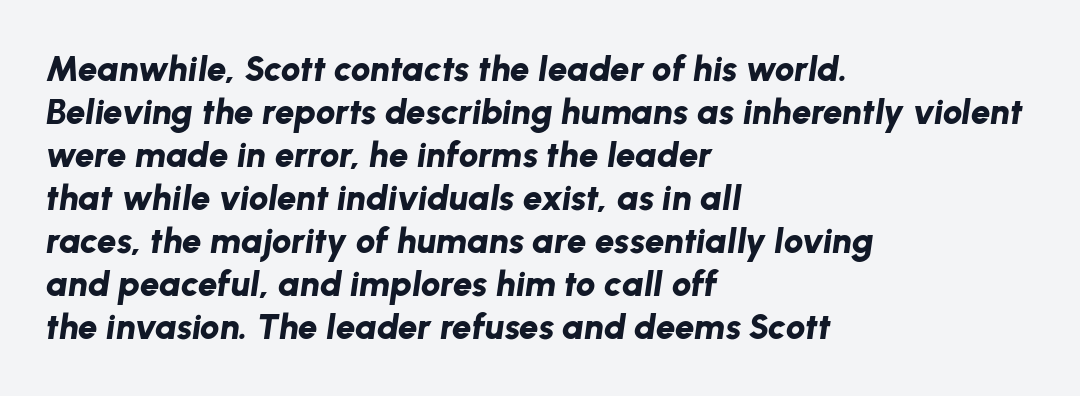
The image shows 35 px bold type, italic (leaning right); set left-aligned, line spacing 1.23x, normal letter spacing, not underlined; low stroke contrast and a medium x-height.
